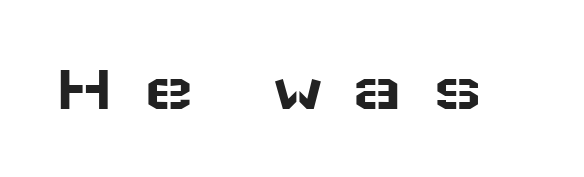
The image shows 68 px wide sans-serif type, upright; set unusually wide letter spacing (+0.42 em), not underlined; low stroke contrast and a medium x-height.
